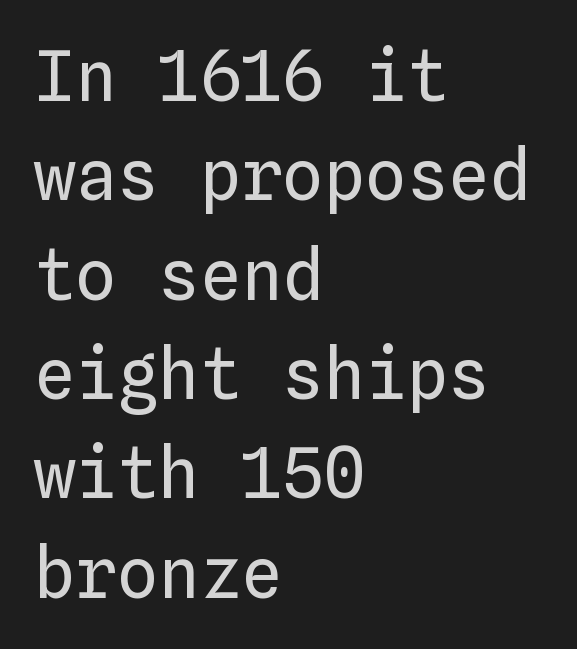
The image shows 69 px regular-weight type, upright, monospaced; set left-aligned, normal line spacing (1.44x), normal letter spacing, not underlined; low stroke contrast and a medium x-height.
